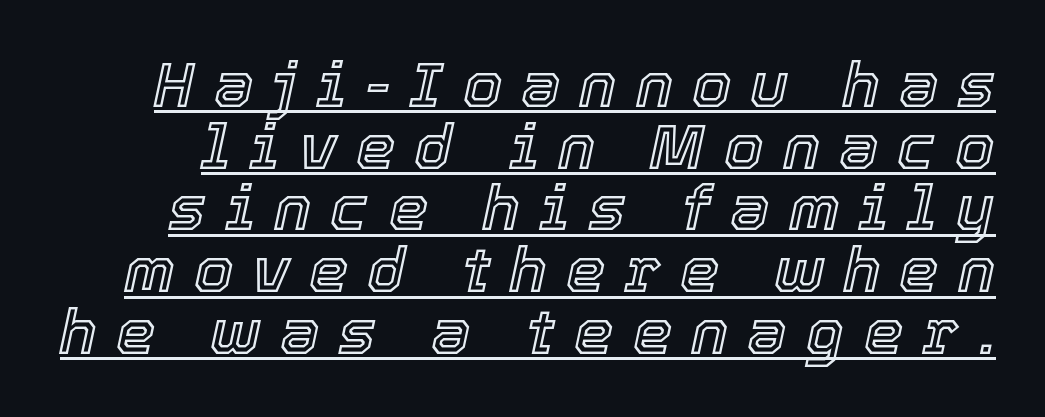
Underline: present. How would I describe the line gaps? Narrow and economical. Is the type slanted? Yes — the strokes lean at a clear angle. Between one letter and the next there's a generous, obvious gap. A typesetter would call this proportional, since set widths differ per character.
